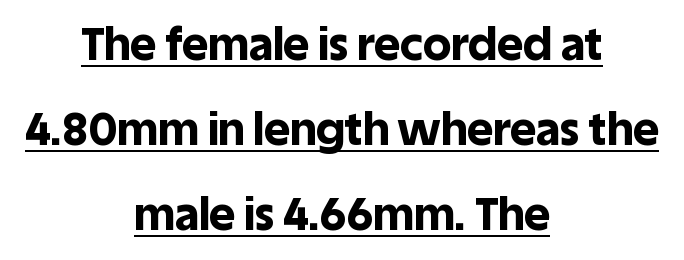
Q: Is the text bold? A: Yes.
Q: Is the text italic (slanted)? A: No, it is upright.
Q: Is the typeface a serif or a sans-serif typeface? A: Sans-serif.
Q: Is the text underlined? A: Yes.
Q: How is the paragraph aligned? A: Centered.
Q: Is the spacing between letters normal or unusually wide? A: Normal.
Q: Width (condensed, normal, or wide)? A: Normal.
Q: x-height? A: Large.
Q: Monospaced? A: No.
